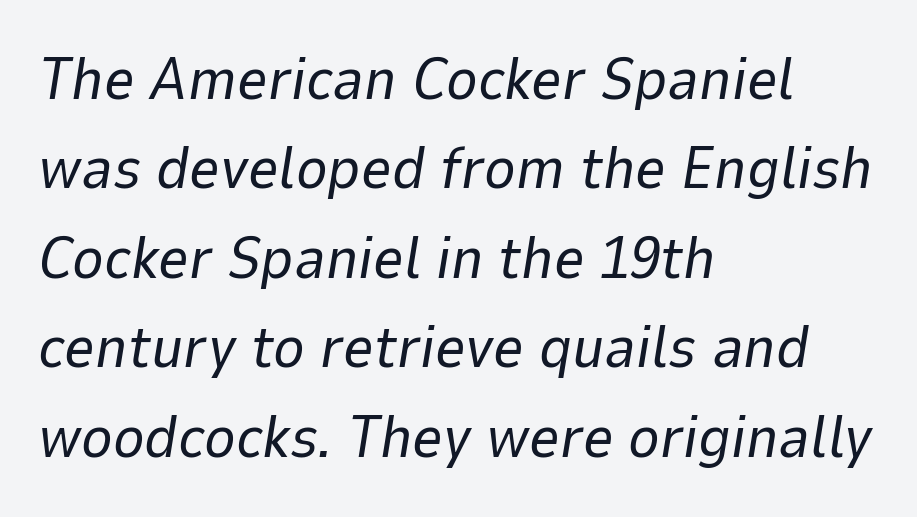
The string is rendered with underlining switched off. You could not count columns in this text — the font is proportionally spaced. Heaviness? Minimal to ordinary, like unemphasized prose. Tracking value appears to be zero — textbook default spacing.
